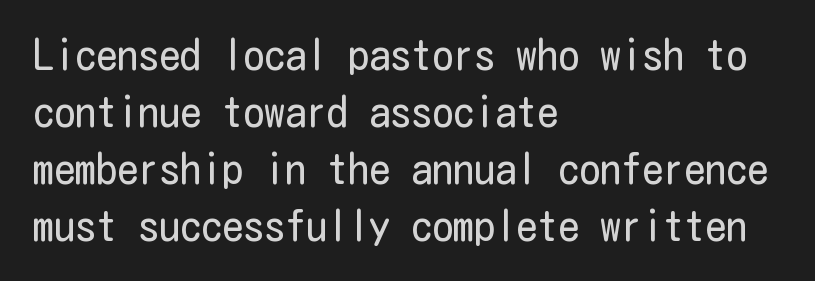
{"serif": "no", "italic": "no", "bold": "no", "weight": "regular", "width": "condensed", "stroke_contrast": "low", "x_height": "medium", "underline": "no", "align": "left", "line_spacing": "normal", "line_spacing_ratio": 1.36, "letter_spacing": "normal", "letter_spacing_em": 0.0, "glyph_px": 42}
